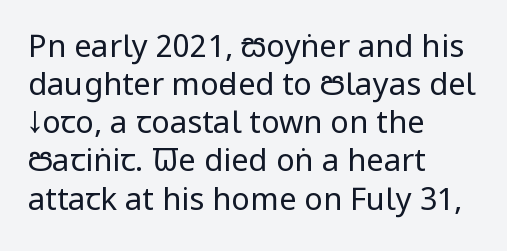
Q: Is the text bold? A: No.
Q: Is the text italic (slanted)? A: No, it is upright.
Q: Is the typeface a serif or a sans-serif typeface? A: Sans-serif.
Q: Is the text underlined? A: No.
Q: How is the paragraph aligned? A: Left-aligned.
Q: Is the spacing between letters normal or unusually wide? A: Normal.
Q: Width (condensed, normal, or wide)? A: Condensed.
Q: Stroke contrast? A: Low.
Q: x-height? A: Large.
Q: Monospaced? A: No.
